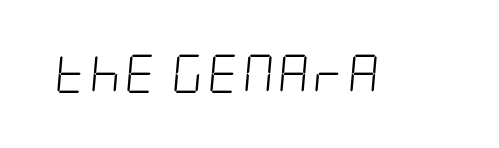
{"italic": "yes", "lean": "right", "slant_degrees": 5, "bold": "no", "weight": "light", "width": "condensed", "stroke_contrast": "low", "x_height": "large", "underline": "no", "glyph_px": 38}
